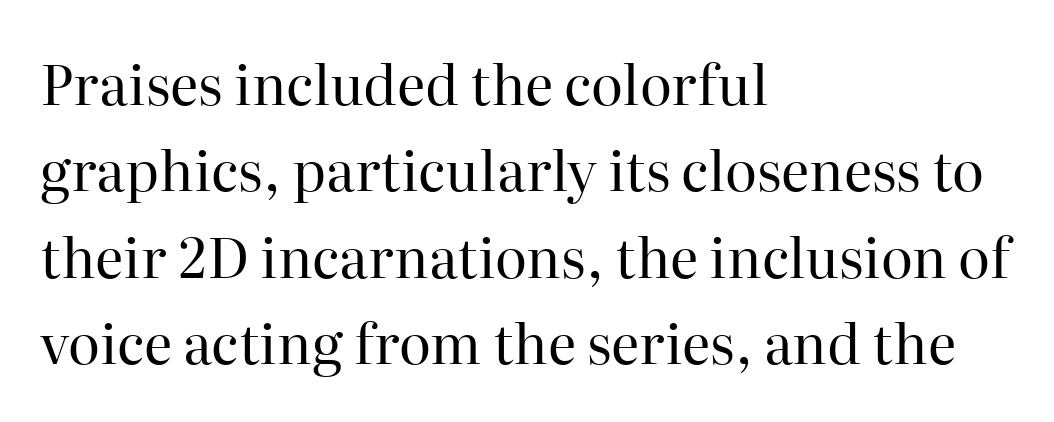
{"serif": "yes", "italic": "no", "bold": "no", "weight": "regular", "width": "normal", "stroke_contrast": "high", "x_height": "medium", "monospaced": "no", "underline": "no", "align": "left", "line_spacing": "normal", "line_spacing_ratio": 1.57, "letter_spacing": "normal", "letter_spacing_em": 0.0, "glyph_px": 55}
